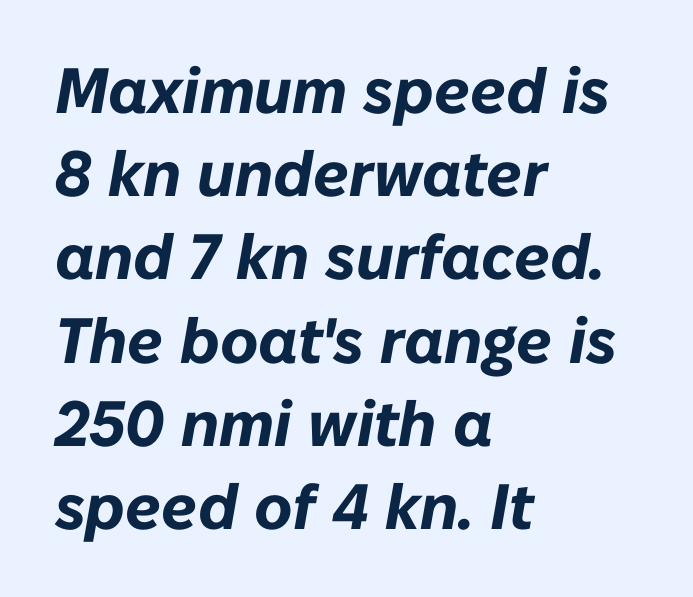
Q: Is the text bold? A: Yes.
Q: Is the text italic (slanted)? A: Yes, it leans right by about 10 degrees.
Q: Is the text underlined? A: No.
Q: How is the paragraph aligned? A: Left-aligned.
Q: Is the spacing between letters normal or unusually wide? A: Normal.
Q: Is the spacing between lines tight, normal or loose? A: Normal.
Q: Width (condensed, normal, or wide)? A: Normal.
Q: Stroke contrast? A: Low.
Q: x-height? A: Medium.
Q: Monospaced? A: No.
